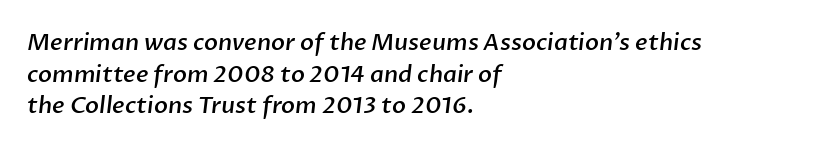
The image shows 23 px text type; set left-aligned, normal line spacing (1.37x), normal letter spacing, not underlined.
